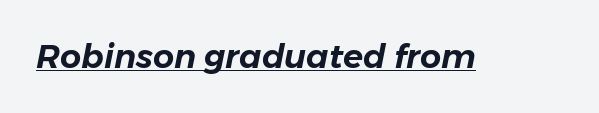
A typesetter would call this zero additional tracking. Does a line run under the words? Yes, clearly. This sample uses an oblique cut, with every glyph tilted off the vertical. Proportional: the letters do not fall into vertical columns.
